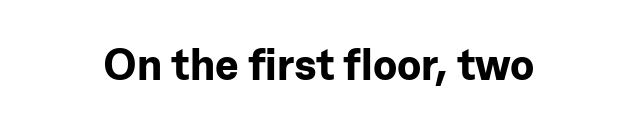
The tracking reads as untouched default to a designer's eye. Only glyphs here, with clear space below each row. The font's upright variant was chosen for this text. Compared with an ordinary text face, these strokes are far heavier — a full bold.
